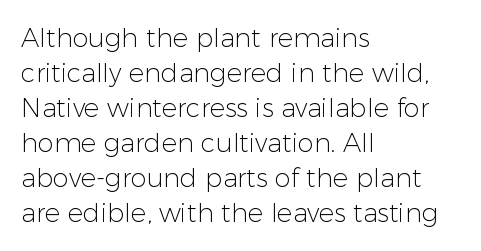
The image shows 26 px text type, upright; set left-aligned, normal line spacing (1.35x), normal letter spacing, not underlined.
